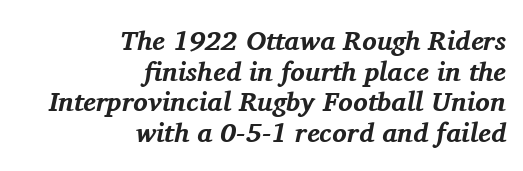
Q: Is the text bold? A: Yes.
Q: Is the text italic (slanted)? A: Yes, it leans right by about 11 degrees.
Q: Is the text underlined? A: No.
Q: How is the paragraph aligned? A: Right-aligned.
Q: Is the spacing between letters normal or unusually wide? A: Normal.
Q: Is the spacing between lines tight, normal or loose? A: Tight.
